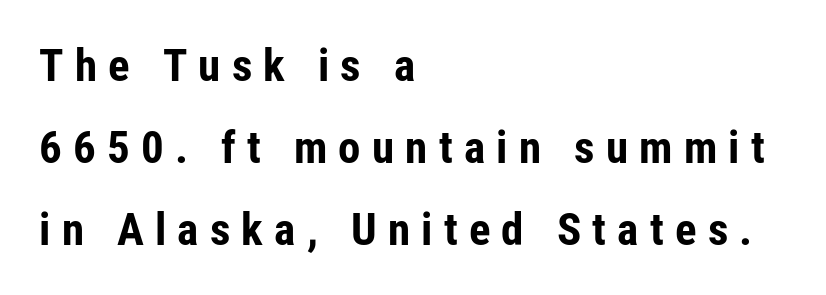
Q: Is the text bold? A: Yes.
Q: Is the text italic (slanted)? A: No, it is upright.
Q: Is the typeface a serif or a sans-serif typeface? A: Sans-serif.
Q: Is the text underlined? A: No.
Q: How is the paragraph aligned? A: Left-aligned.
Q: Is the spacing between letters normal or unusually wide? A: Unusually wide.
Q: Width (condensed, normal, or wide)? A: Condensed.
Q: Stroke contrast? A: Low.
Q: x-height? A: Medium.
Q: Monospaced? A: No.
